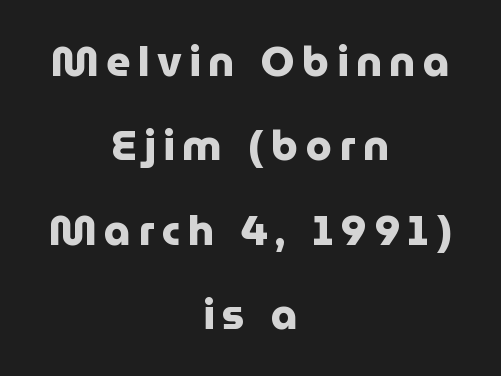
Does the type have serifs? No, each stem ends abruptly. Summary of weight: heavy, a full bold. Every character sits straight up, as roman type does. Baseline-to-baseline distance is far greater than the letter height. This sample has the flowing, uneven cadence of proportional lettering.
